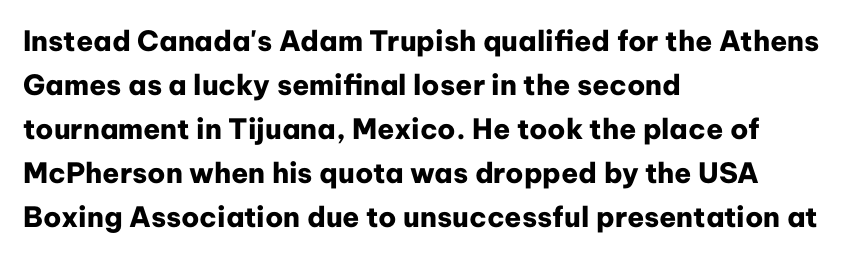
{"serif": "no", "italic": "no", "bold": "yes", "weight": "heavy", "width": "normal", "stroke_contrast": "low", "x_height": "medium", "monospaced": "no", "underline": "no", "align": "left", "line_spacing": "normal", "line_spacing_ratio": 1.57, "letter_spacing": "normal", "letter_spacing_em": 0.0, "glyph_px": 28}
